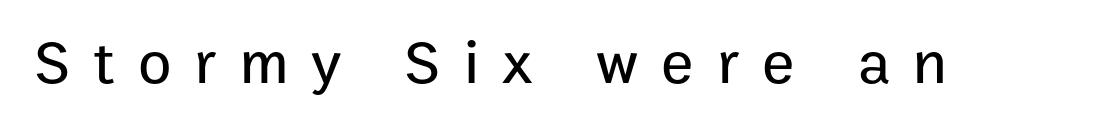
Q: Is the text italic (slanted)? A: No, it is upright.
Q: Is the typeface a serif or a sans-serif typeface? A: Sans-serif.
Q: Is the text underlined? A: No.
Q: Is the spacing between letters normal or unusually wide? A: Unusually wide.
Q: Width (condensed, normal, or wide)? A: Normal.
Q: Stroke contrast? A: Low.
Q: x-height? A: Medium.
Q: Monospaced? A: No.
